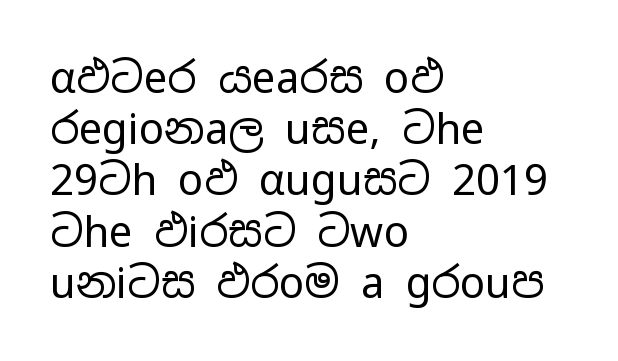
{"serif": "no", "italic": "no", "bold": "no", "weight": "regular", "width": "wide", "stroke_contrast": "low", "x_height": "medium", "monospaced": "no", "underline": "no", "align": "left", "line_spacing_ratio": 1.22, "letter_spacing": "normal", "letter_spacing_em": 0.0, "glyph_px": 42}
